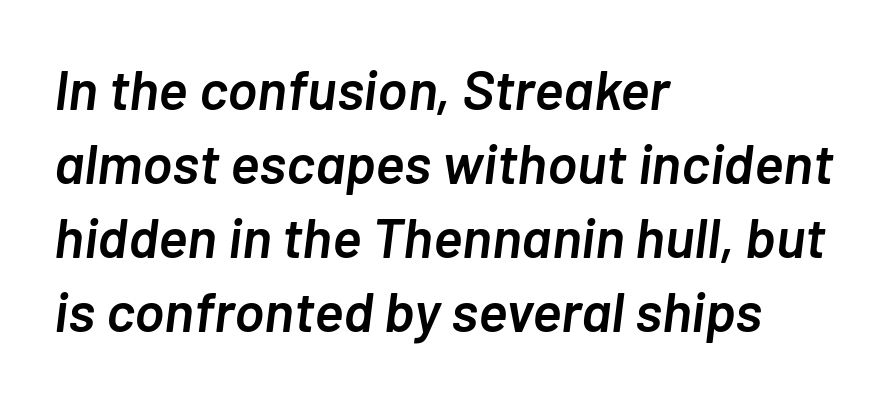
Summary of weight: moderately heavy, a semibold. What stands out about the letter spacing? Nothing — it is the standard amount. The leading is moderate, giving the passage an even texture. The rag falls on the right side of this text block.
